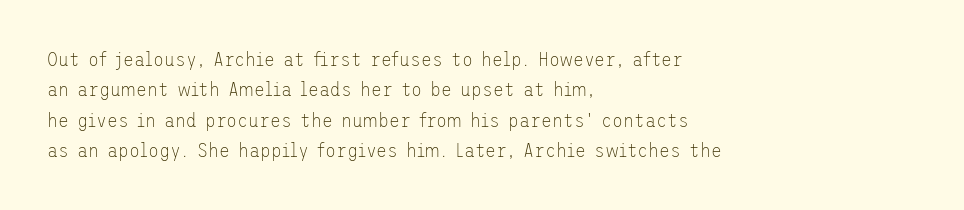
{"italic": "no", "bold": "no", "underline": "no", "align": "left", "line_spacing": "normal", "line_spacing_ratio": 1.52, "letter_spacing": "normal", "letter_spacing_em": 0.0, "glyph_px": 20}
